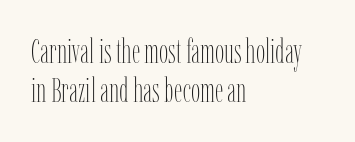
Q: Is the text bold? A: No.
Q: Is the text italic (slanted)? A: No, it is upright.
Q: Is the text underlined? A: No.
Q: How is the paragraph aligned? A: Left-aligned.
Q: Is the spacing between letters normal or unusually wide? A: Normal.
Q: Width (condensed, normal, or wide)? A: Condensed.
Q: Stroke contrast? A: Low.
Q: x-height? A: Medium.
Q: Monospaced? A: No.
